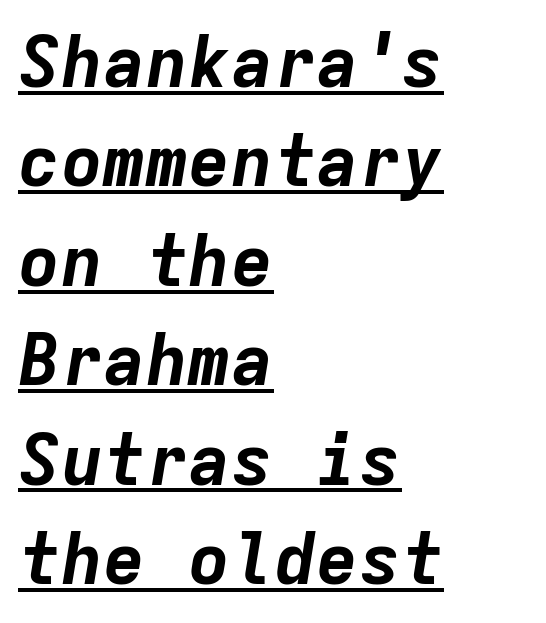
{"italic": "yes", "lean": "right", "slant_degrees": 9, "bold": "yes", "weight": "bold", "width": "normal", "stroke_contrast": "low", "x_height": "medium", "monospaced": "yes", "underline": "yes", "align": "left", "line_spacing": "normal", "line_spacing_ratio": 1.4, "letter_spacing": "normal", "letter_spacing_em": 0.0, "glyph_px": 71}
